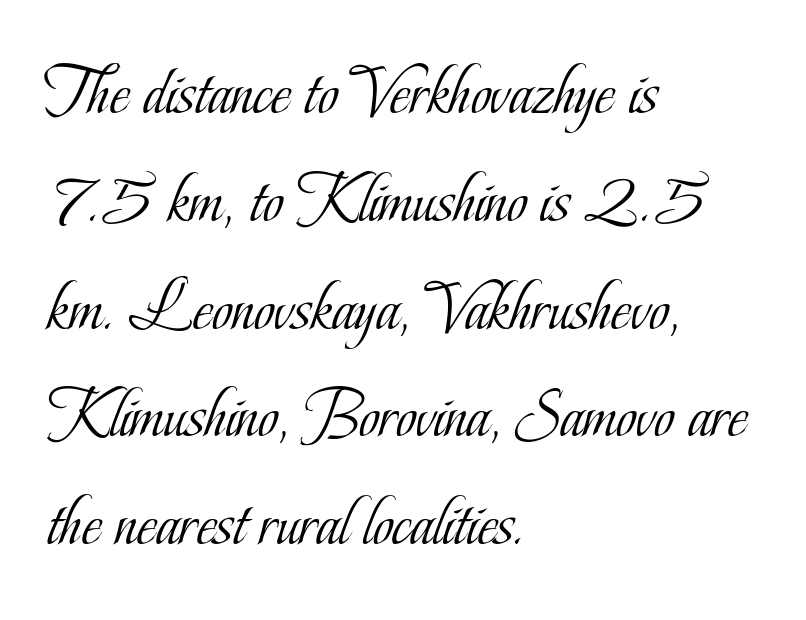
{"serif": "yes", "bold": "no", "weight": "light", "width": "condensed", "stroke_contrast": "low", "x_height": "small", "monospaced": "no", "underline": "no", "align": "left", "line_spacing": "normal", "line_spacing_ratio": 1.54, "letter_spacing": "normal", "letter_spacing_em": 0.0, "glyph_px": 70}
